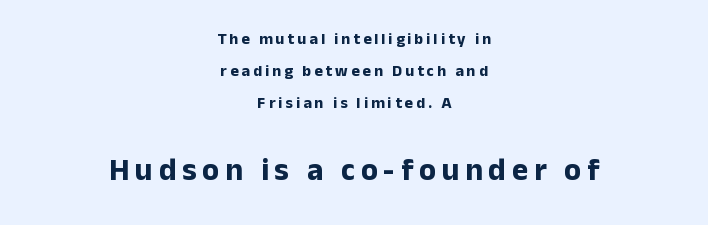
Q: Is the text bold? A: Yes.
Q: Is the text italic (slanted)? A: No, it is upright.
Q: Is the typeface a serif or a sans-serif typeface? A: Sans-serif.
Q: Is the text underlined? A: No.
Q: How is the paragraph aligned? A: Centered.
Q: Is the spacing between lines tight, normal or loose? A: Loose.
Q: Which block of text is set in a larger size, the first (top) or the second (bottom)? A: The second (bottom) one.
Q: Width (condensed, normal, or wide)? A: Normal.
Q: Stroke contrast? A: Low.
Q: x-height? A: Medium.
Q: Monospaced? A: No.
